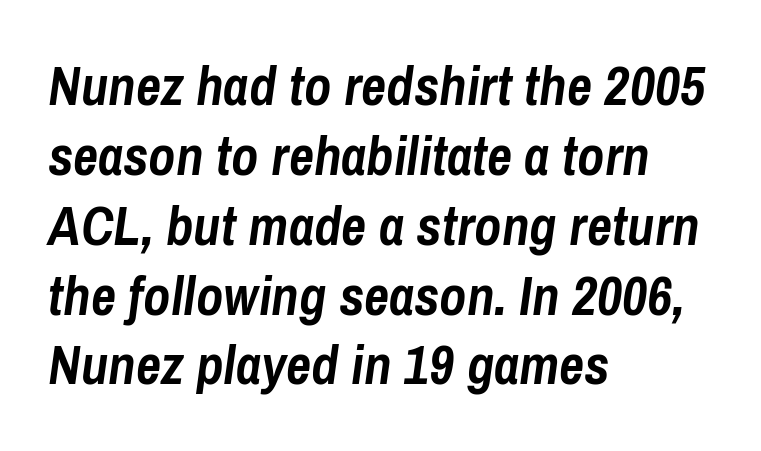
The image shows 55 px semibold, condensed type, italic (leaning right); set left-aligned, normal line spacing (1.27x), normal letter spacing, not underlined; low stroke contrast and a medium x-height.
